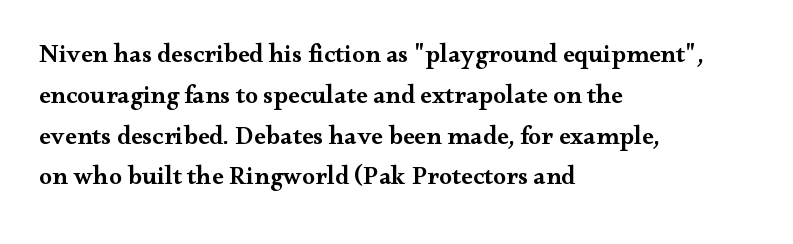
Caption: semibold face, moderately heavy strokes. Students, observe: this is what conventionally led text looks like. Quick note: not italic, upright. A bare baseline throughout the passage.
